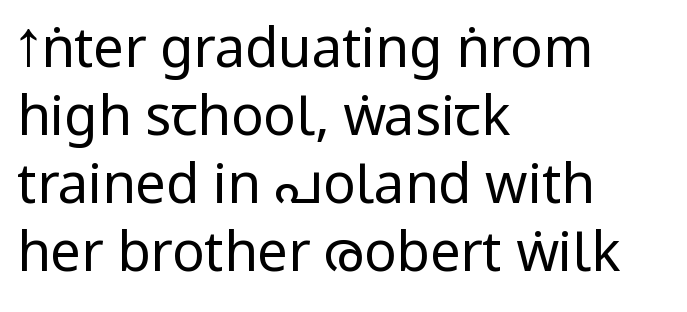
{"serif": "no", "italic": "no", "bold": "no", "weight": "regular", "width": "condensed", "stroke_contrast": "low", "x_height": "large", "monospaced": "no", "underline": "no", "align": "left", "line_spacing": "normal", "line_spacing_ratio": 1.26, "letter_spacing": "normal", "letter_spacing_em": 0.0, "glyph_px": 54}
